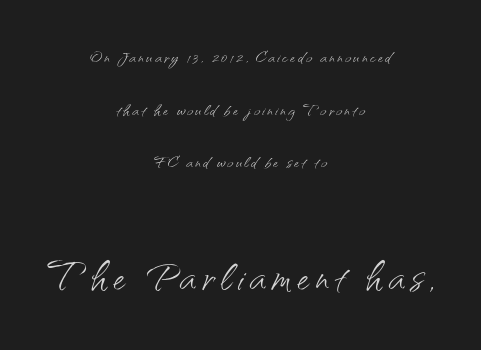
{"serif": "no", "bold": "no", "weight": "light", "width": "normal", "stroke_contrast": "medium", "x_height": "small", "monospaced": "no", "underline": "no", "align": "center", "line_spacing": "loose", "line_spacing_ratio": 2.39, "larger_block": "second", "size_ratio": 2.45, "glyph_px": 54}
